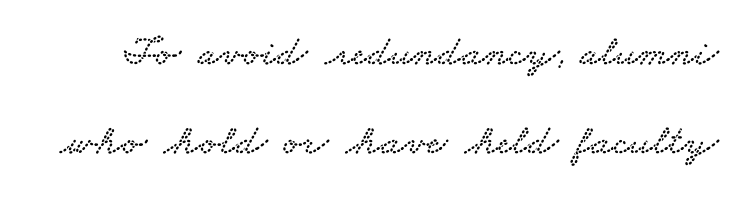
{"serif": "yes", "width": "wide", "stroke_contrast": "low", "x_height": "small", "monospaced": "no", "underline": "no", "line_spacing": "loose", "line_spacing_ratio": 2.06, "letter_spacing": "normal", "letter_spacing_em": 0.0, "glyph_px": 43}
